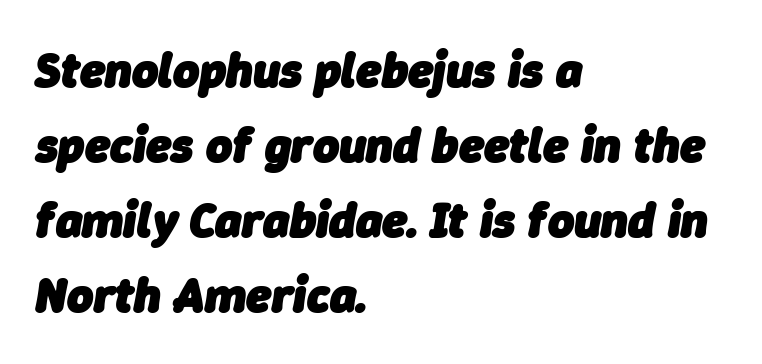
Nothing unusual about the tracking: characters are spaced as the font intends. The rendering anchors every line to the left-hand side. The designer left line spacing at the default. Decoration check: the copy has no underline. Designer's note — italics engaged. Stroke thickness is high; the sample reads as a true bold.
